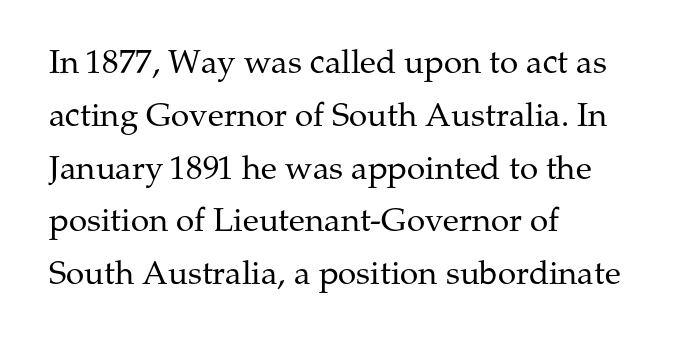
{"serif": "yes", "italic": "no", "bold": "no", "weight": "regular", "width": "normal", "stroke_contrast": "medium", "x_height": "medium", "monospaced": "no", "underline": "no", "align": "left", "line_spacing": "normal", "line_spacing_ratio": 1.6, "letter_spacing": "normal", "letter_spacing_em": 0.0, "glyph_px": 33}
